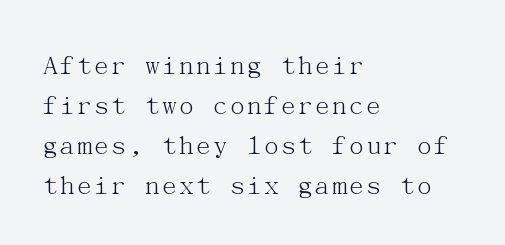
Summary of vertical rhythm: regular, with standard interline spacing. Bare-footed words on every line. The font is comparable to plain body text, perhaps lighter. The type family on display is of the serif kind.
